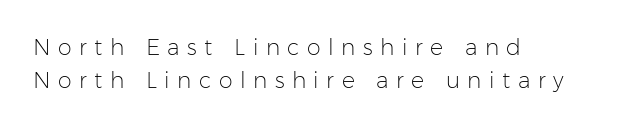
The rendering anchors every line to the left-hand side. The gaps between neighbouring characters are conspicuously large. The lines sit at an ordinary, default distance from one another. Tall strokes in this sample are plumb rather than angled. Beneath every word, the page is bare. The strokes are not fattened; the text isn't bold.
